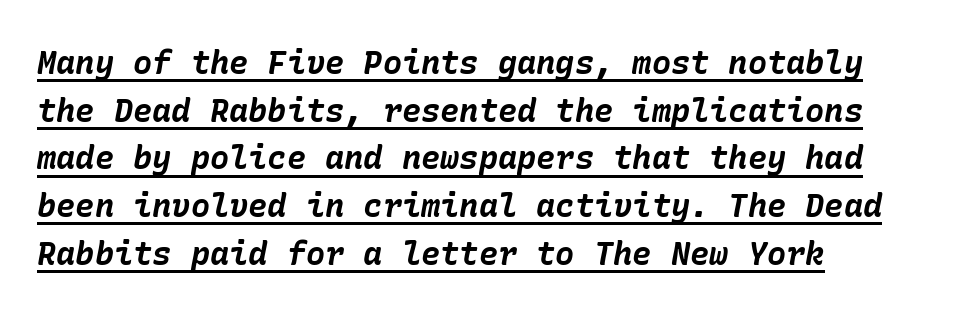
{"italic": "yes", "lean": "right", "slant_degrees": 10, "bold": "yes", "weight": "bold", "width": "normal", "stroke_contrast": "low", "x_height": "medium", "underline": "yes", "align": "left", "line_spacing": "normal", "line_spacing_ratio": 1.49, "letter_spacing": "normal", "letter_spacing_em": 0.0, "glyph_px": 32}
